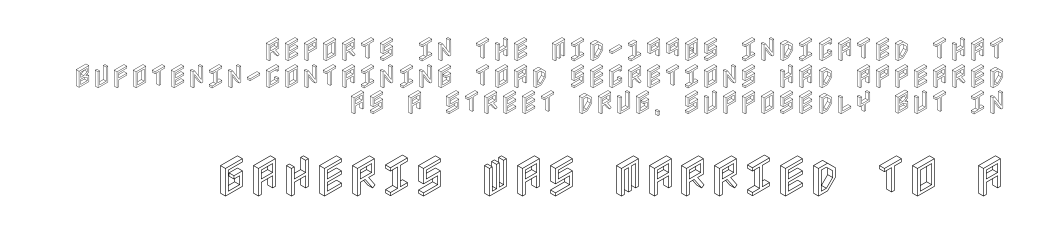
Q: Is the text italic (slanted)? A: No, it is upright.
Q: Is the text underlined? A: No.
Q: How is the paragraph aligned? A: Right-aligned.
Q: Is the spacing between letters normal or unusually wide? A: Normal.
Q: Is the spacing between lines tight, normal or loose? A: Tight.
Q: Which block of text is set in a larger size, the first (top) or the second (bottom)? A: The second (bottom) one.
Q: Width (condensed, normal, or wide)? A: Condensed.
Q: x-height? A: Large.
